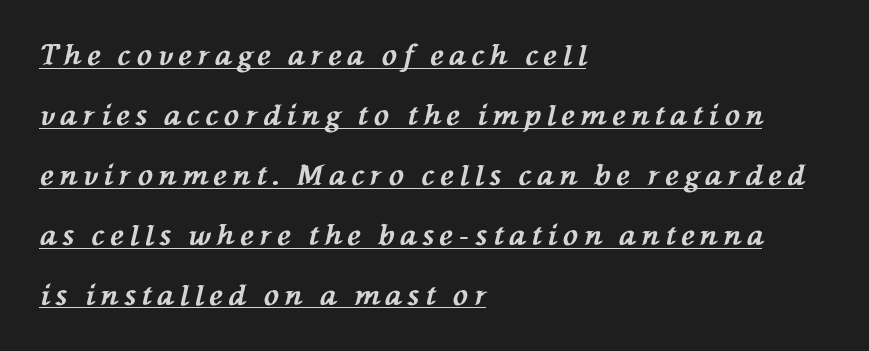
This sample has the flowing, uneven cadence of proportional lettering. This sample uses an oblique cut, with every glyph tilted off the vertical. Underlining? Definitely there. Glyph-to-glyph distance is far greater than everyday printed text.
